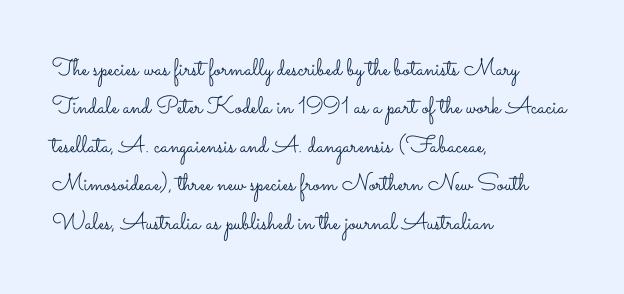
{"bold": "no", "underline": "no", "align": "left", "line_spacing": "normal", "line_spacing_ratio": 1.6, "letter_spacing": "normal", "letter_spacing_em": 0.0, "glyph_px": 24}
